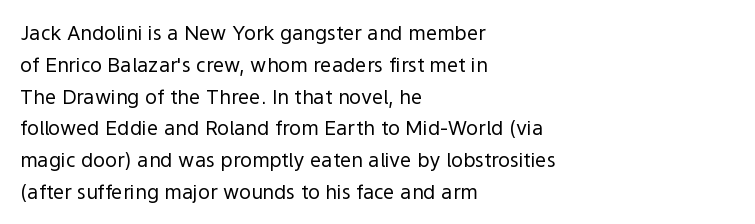
The image shows 20 px text type, upright; set left-aligned, normal line spacing (1.59x), normal letter spacing, not underlined.
